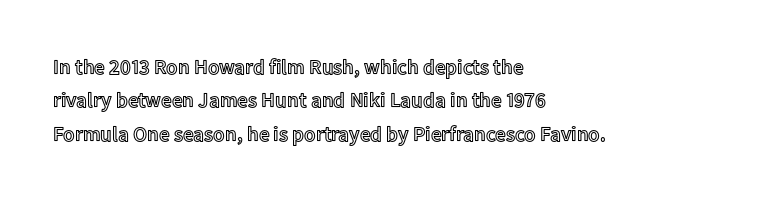
The image shows 21 px text type, upright; set left-aligned, normal line spacing (1.59x), normal letter spacing, not underlined.
